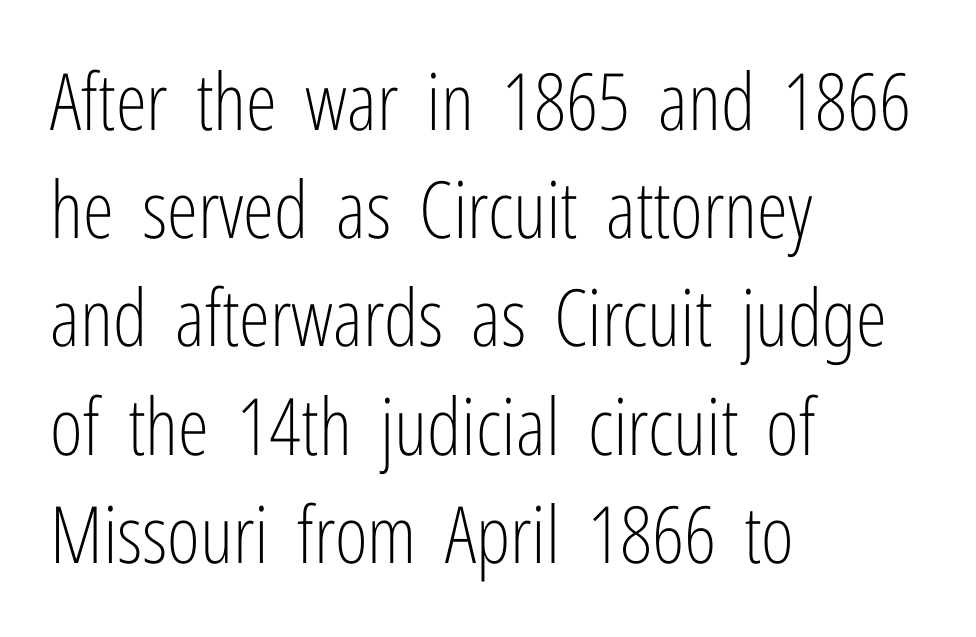
The image shows 79 px light, condensed sans-serif type, upright; set left-aligned, normal line spacing (1.37x), normal letter spacing, not underlined; low stroke contrast and a medium x-height.
